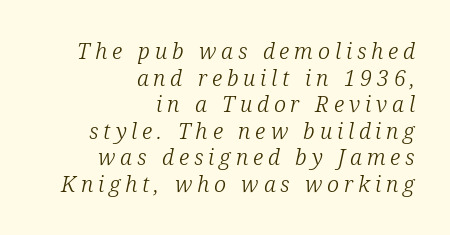
Italic: yes, the glyphs are oblique. Characters follow at a spacing far wider than the type designer built in. Heft: none added — not bold. In CSS terms this would be text-align: right.
